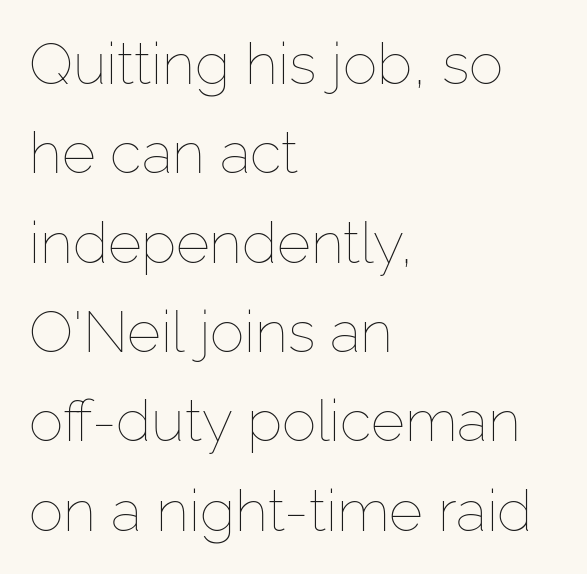
The image shows 58 px thin type, upright; set left-aligned, normal line spacing (1.54x), normal letter spacing, not underlined; low stroke contrast and a medium x-height.
